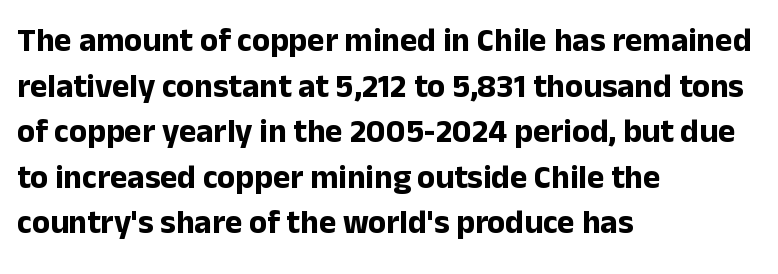
{"serif": "no", "italic": "no", "bold": "yes", "weight": "bold", "width": "normal", "stroke_contrast": "low", "x_height": "medium", "monospaced": "no", "underline": "no", "align": "left", "line_spacing": "normal", "line_spacing_ratio": 1.38, "letter_spacing": "normal", "letter_spacing_em": 0.0, "glyph_px": 33}
